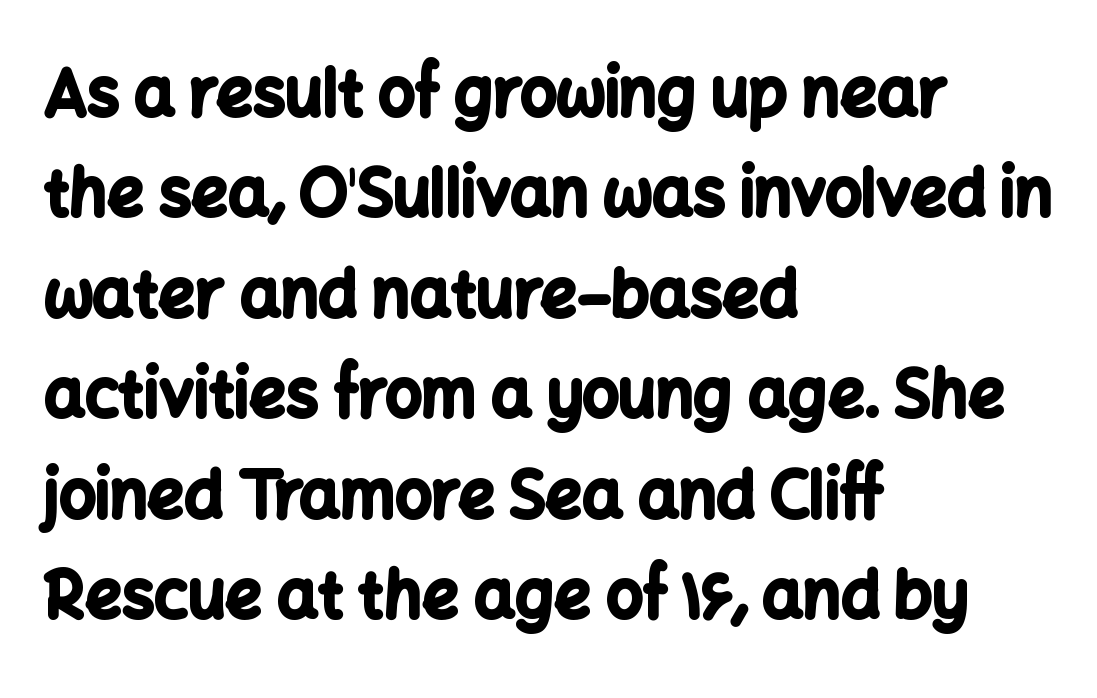
The font family rendered here belongs to the sans-serif group. This sample has the flowing, uneven cadence of proportional lettering. Every letter is thick-stroked: bold, no question. This sample keeps an unexceptional amount of space between lines. Any mark beneath the type? The region is blank.
